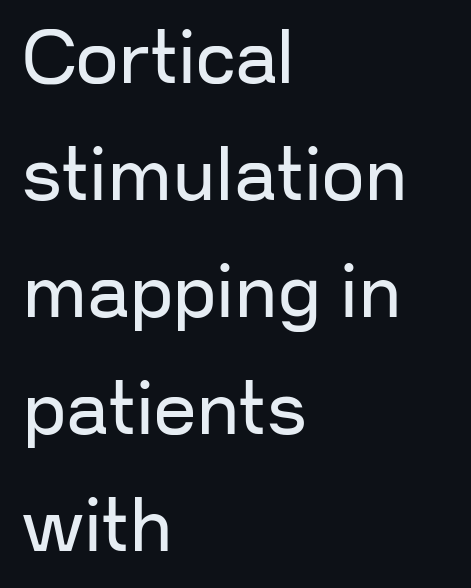
Is this a heavy cut? Hardly; it is regular or lighter. The font's upright variant was chosen for this text. Students, note that the glyphs here touch the page at normal intervals. This rendering uses left alignment, leaving the right contour irregular. The letters carry no serifs — their stems end cleanly without finishing strokes.
